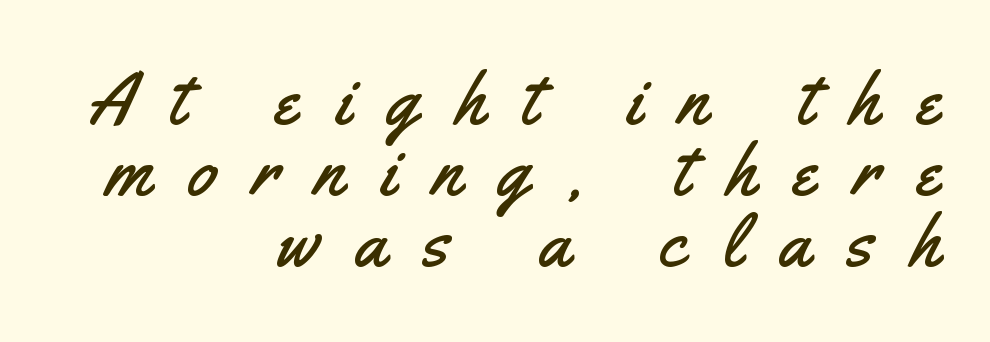
Q: Is the text italic (slanted)? A: Yes.
Q: Is the typeface a serif or a sans-serif typeface? A: Sans-serif.
Q: Is the text underlined? A: No.
Q: How is the paragraph aligned? A: Right-aligned.
Q: Is the spacing between letters normal or unusually wide? A: Unusually wide.
Q: Is the spacing between lines tight, normal or loose? A: Tight.
Q: Width (condensed, normal, or wide)? A: Condensed.
Q: Stroke contrast? A: Medium.
Q: x-height? A: Small.
Q: Monospaced? A: No.
